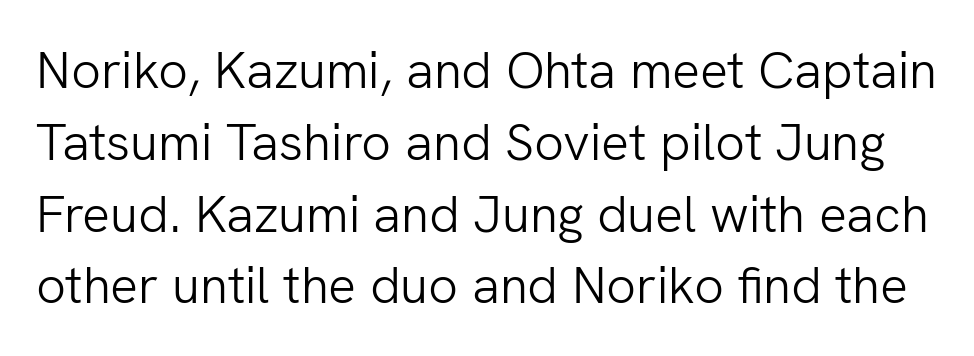
Q: Is the text bold? A: No.
Q: Is the text italic (slanted)? A: No, it is upright.
Q: Is the typeface a serif or a sans-serif typeface? A: Sans-serif.
Q: Is the text underlined? A: No.
Q: Is the spacing between letters normal or unusually wide? A: Normal.
Q: Is the spacing between lines tight, normal or loose? A: Normal.
Q: Width (condensed, normal, or wide)? A: Normal.
Q: Stroke contrast? A: Low.
Q: x-height? A: Medium.
Q: Monospaced? A: No.
